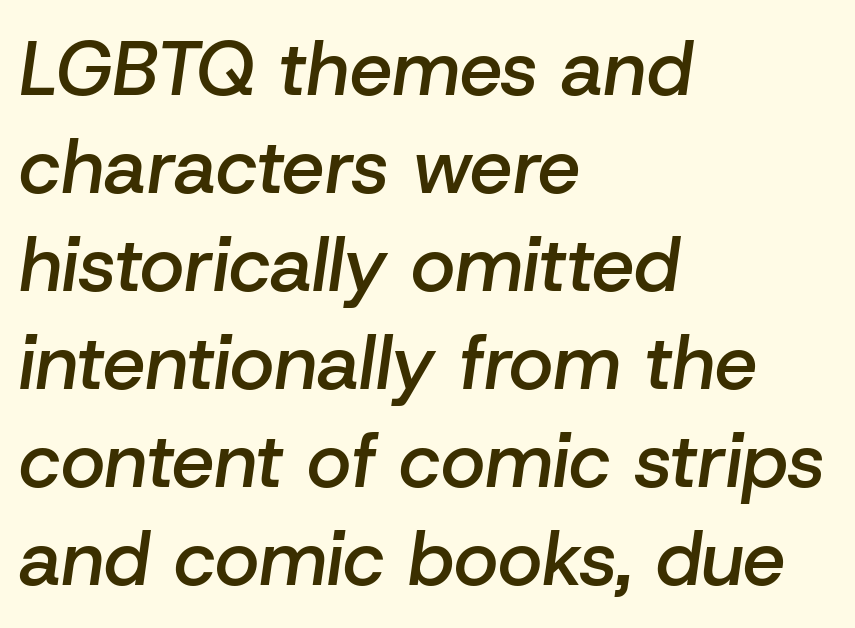
{"italic": "yes", "lean": "right", "slant_degrees": 8, "bold": "semi", "weight": "semibold", "width": "normal", "stroke_contrast": "low", "x_height": "medium", "monospaced": "no", "underline": "no", "align": "left", "line_spacing": "normal", "line_spacing_ratio": 1.29, "letter_spacing": "normal", "letter_spacing_em": 0.0, "glyph_px": 76}
